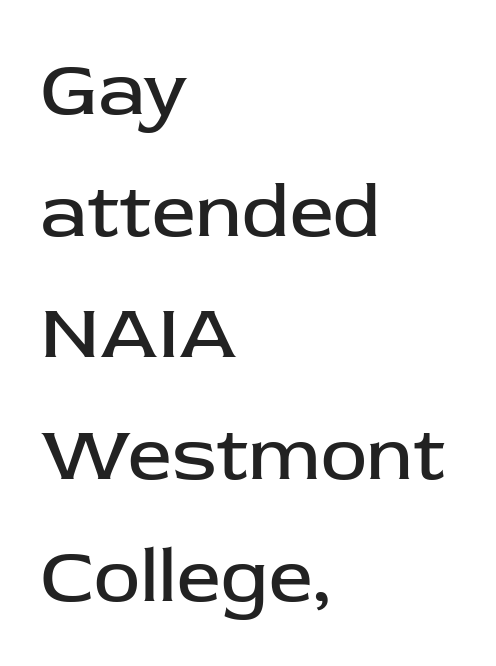
The image shows 78 px regular-weight sans-serif type, upright; set left-aligned, normal line spacing (1.56x), normal letter spacing, not underlined; low stroke contrast and a medium x-height.
